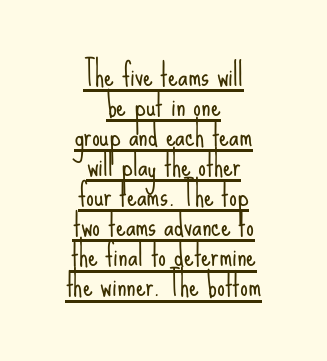
How are the letters spaced? Ordinarily, with no added tracking. Descenders here cross a horizontal rule under the line. Each new line begins almost immediately beneath the previous one. Which margin do the lines hug? Neither — every line sits in the middle.
